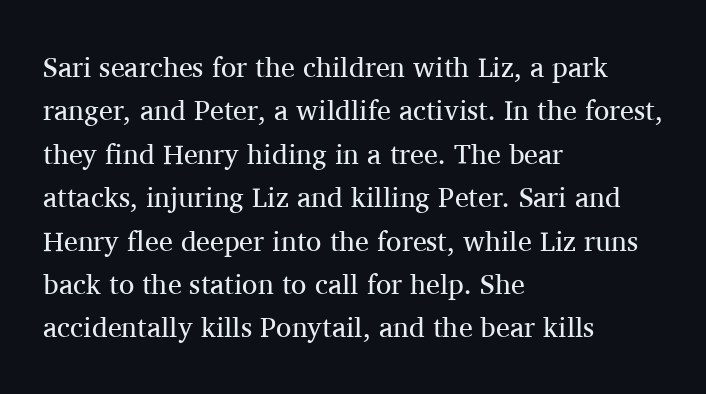
The typography opts for an upright posture over an oblique one. The string is rendered with underlining switched off. The designer left line spacing at the default. The lines are quadded left. You could not count columns in this text — the font is proportionally spaced.
